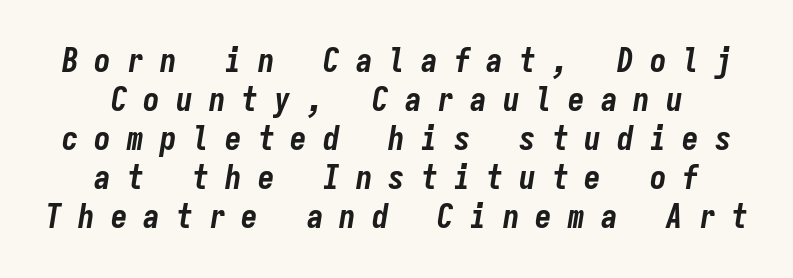
{"italic": "yes", "lean": "right", "slant_degrees": 9, "bold": "yes", "weight": "bold", "width": "condensed", "stroke_contrast": "low", "x_height": "medium", "monospaced": "yes", "underline": "no", "align": "center", "line_spacing_ratio": 1.18, "letter_spacing": "wide", "letter_spacing_em": 0.49, "glyph_px": 33}
